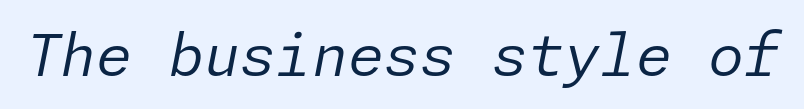
{"italic": "yes", "lean": "right", "slant_degrees": 11, "bold": "no", "weight": "regular", "width": "normal", "stroke_contrast": "low", "x_height": "medium", "underline": "no", "letter_spacing": "normal", "letter_spacing_em": 0.0, "glyph_px": 58}
